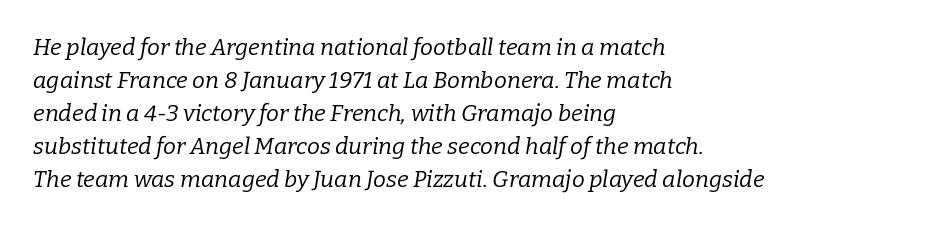
The image shows 23 px text type, italic (leaning right); set left-aligned, normal line spacing (1.44x), normal letter spacing, not underlined.
